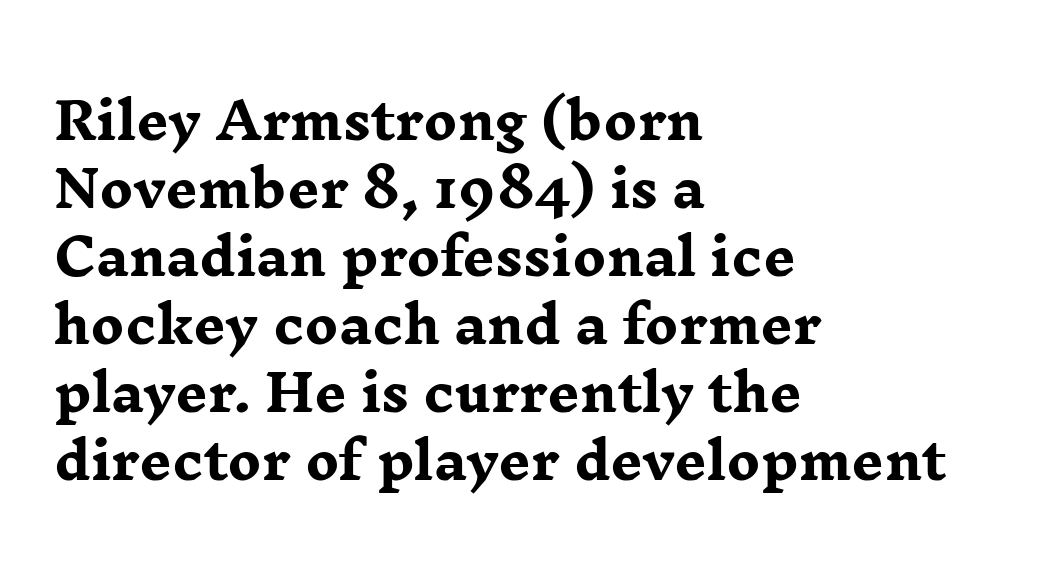
{"serif": "yes", "italic": "no", "bold": "yes", "weight": "heavy", "width": "wide", "stroke_contrast": "low", "x_height": "medium", "monospaced": "no", "underline": "no", "align": "left", "line_spacing": "normal", "line_spacing_ratio": 1.36, "letter_spacing": "normal", "letter_spacing_em": 0.0, "glyph_px": 50}
